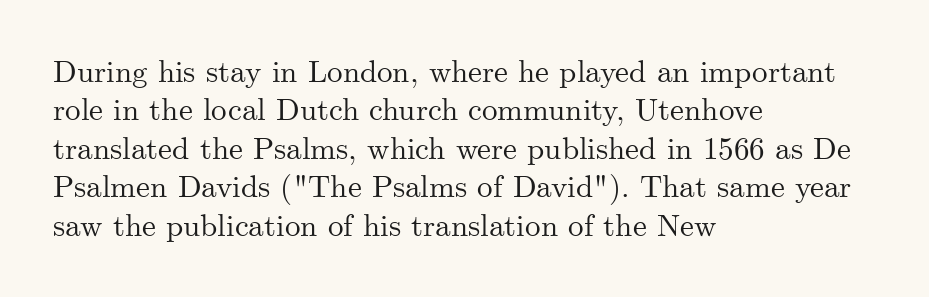
Q: Is the text italic (slanted)? A: No, it is upright.
Q: Is the typeface a serif or a sans-serif typeface? A: Serif.
Q: Is the text underlined? A: No.
Q: How is the paragraph aligned? A: Left-aligned.
Q: Is the spacing between letters normal or unusually wide? A: Normal.
Q: Width (condensed, normal, or wide)? A: Normal.
Q: Stroke contrast? A: Medium.
Q: x-height? A: Small.
Q: Monospaced? A: No.
